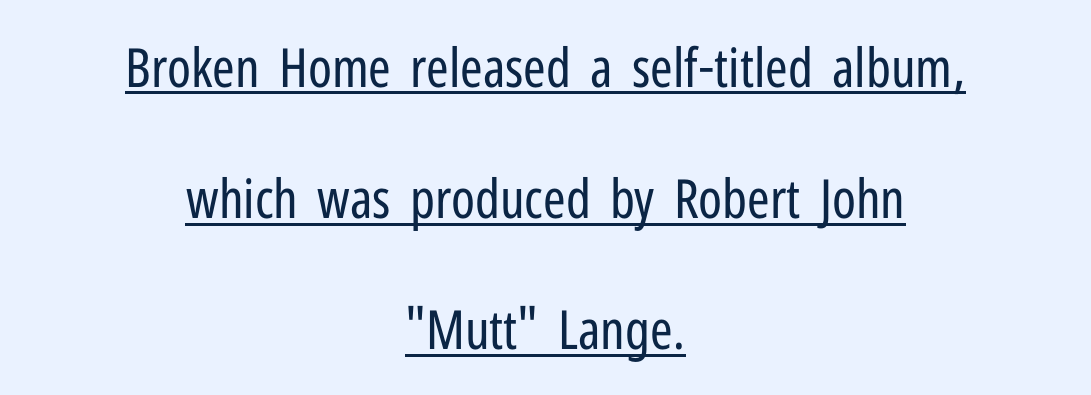
The passage shown is not bold in any degree. Beneath each row of characters lies a ruled line. Each word holds together tightly as a unit, with standard inter-letter gaps. Think of a printed novel: that variable character pitch is what you see here.
